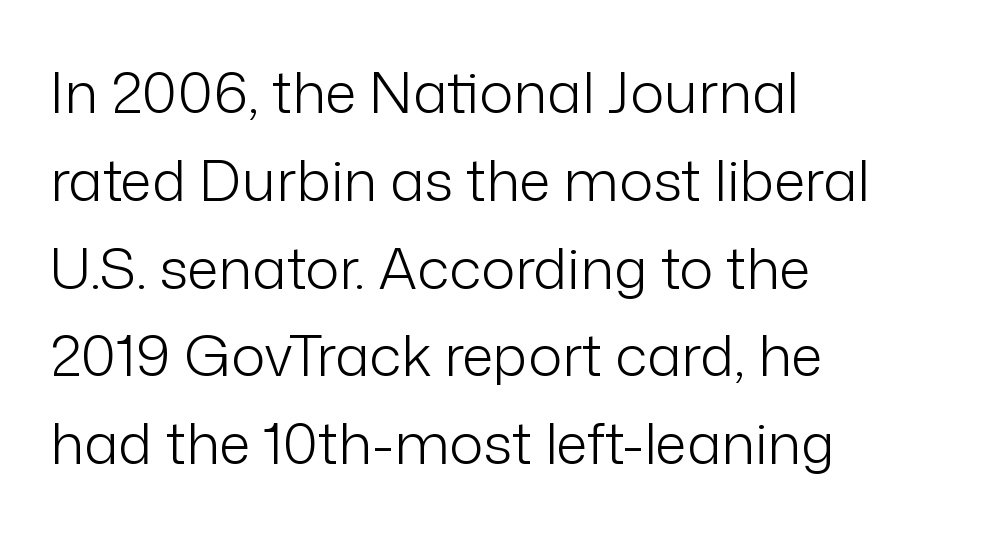
{"serif": "no", "italic": "no", "bold": "no", "weight": "light", "width": "normal", "stroke_contrast": "low", "x_height": "medium", "monospaced": "no", "underline": "no", "align": "left", "line_spacing": "normal", "line_spacing_ratio": 1.54, "letter_spacing": "normal", "letter_spacing_em": 0.0, "glyph_px": 57}
